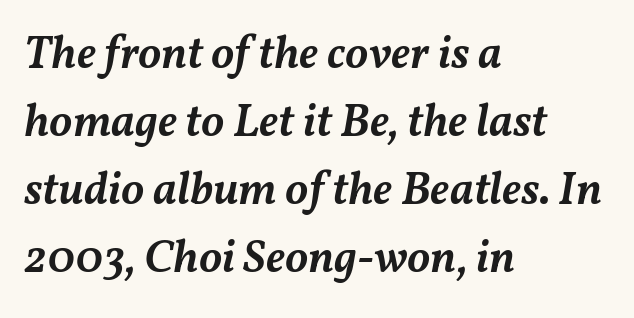
The face used here is rendered with its standard letterfit. Here the designer chose a conventional face with non-uniform glyph widths. The font is running at a semibold setting, under full bold. Is the type slanted? Yes — the strokes lean at a clear angle. Alignment: flush left. A bare baseline throughout the passage.
